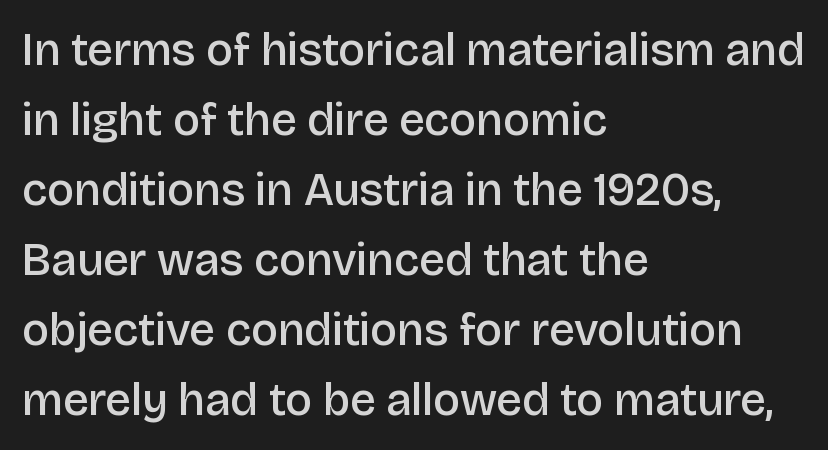
{"serif": "no", "italic": "no", "bold": "semi", "weight": "semibold", "width": "normal", "stroke_contrast": "low", "x_height": "large", "monospaced": "no", "underline": "no", "align": "left", "line_spacing": "normal", "line_spacing_ratio": 1.52, "letter_spacing": "normal", "letter_spacing_em": 0.0, "glyph_px": 46}
